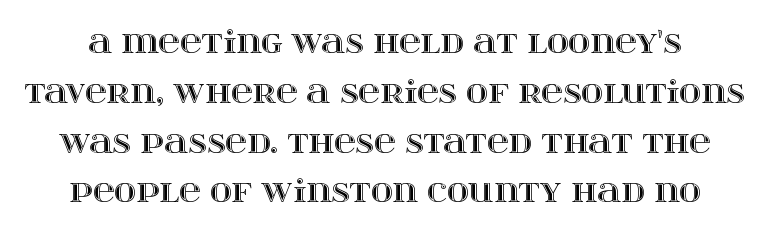
{"italic": "no", "width": "wide", "x_height": "large", "monospaced": "no", "underline": "no", "line_spacing": "normal", "line_spacing_ratio": 1.66, "letter_spacing": "normal", "letter_spacing_em": 0.0, "glyph_px": 30}
